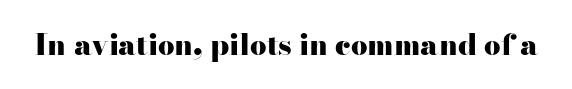
The image shows 29 px heavy, wide serif type, upright; set normal letter spacing, not underlined; high stroke contrast and a small x-height.
